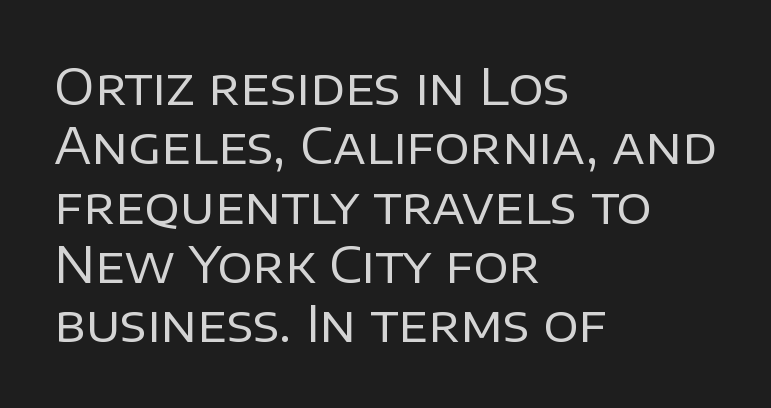
Q: Is the text bold? A: No.
Q: Is the text italic (slanted)? A: No, it is upright.
Q: Is the typeface a serif or a sans-serif typeface? A: Sans-serif.
Q: Is the text underlined? A: No.
Q: How is the paragraph aligned? A: Left-aligned.
Q: Is the spacing between letters normal or unusually wide? A: Normal.
Q: Width (condensed, normal, or wide)? A: Normal.
Q: Stroke contrast? A: Low.
Q: x-height? A: Large.
Q: Monospaced? A: No.
